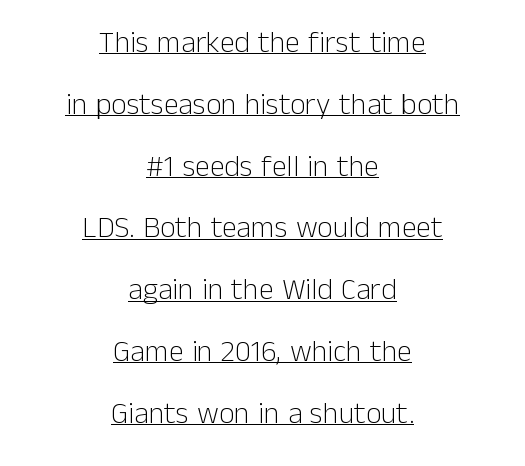
The image shows 30 px light sans-serif type, upright; set centered, loose line spacing (2.06x), normal letter spacing, underlined; low stroke contrast and a medium x-height.
